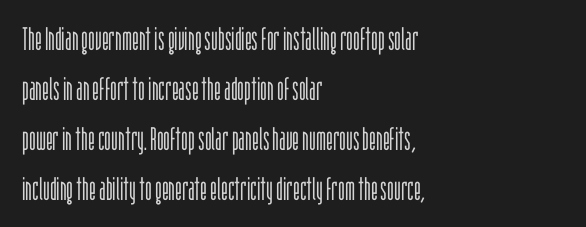
Q: Is the text bold? A: No.
Q: Is the text italic (slanted)? A: No, it is upright.
Q: Is the typeface a serif or a sans-serif typeface? A: Sans-serif.
Q: Is the text underlined? A: No.
Q: How is the paragraph aligned? A: Left-aligned.
Q: Is the spacing between letters normal or unusually wide? A: Normal.
Q: Is the spacing between lines tight, normal or loose? A: Normal.
Q: Width (condensed, normal, or wide)? A: Condensed.
Q: Stroke contrast? A: Low.
Q: x-height? A: Large.
Q: Monospaced? A: No.
